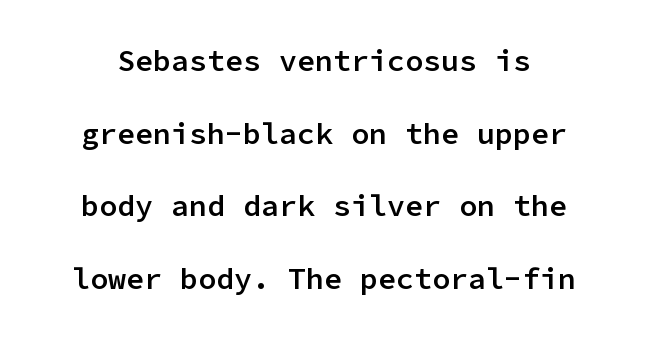
The image shows 30 px semibold sans-serif type, upright, monospaced; set loose line spacing (2.42x), normal letter spacing, not underlined; low stroke contrast and a medium x-height.
